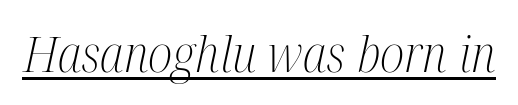
Q: Is the text bold? A: No.
Q: Is the text italic (slanted)? A: Yes, it leans right by about 12 degrees.
Q: Is the typeface a serif or a sans-serif typeface? A: Serif.
Q: Is the text underlined? A: Yes.
Q: Is the spacing between letters normal or unusually wide? A: Normal.
Q: Width (condensed, normal, or wide)? A: Condensed.
Q: Stroke contrast? A: Medium.
Q: x-height? A: Medium.
Q: Monospaced? A: No.
